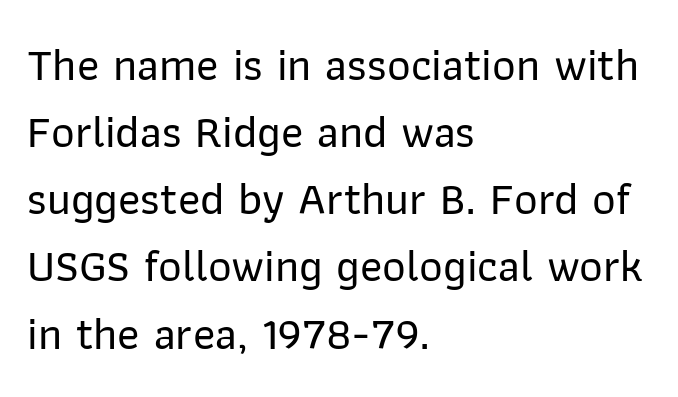
The image shows 46 px sans-serif type, upright; set left-aligned, normal line spacing (1.46x), normal letter spacing, not underlined; low stroke contrast and a medium x-height.
